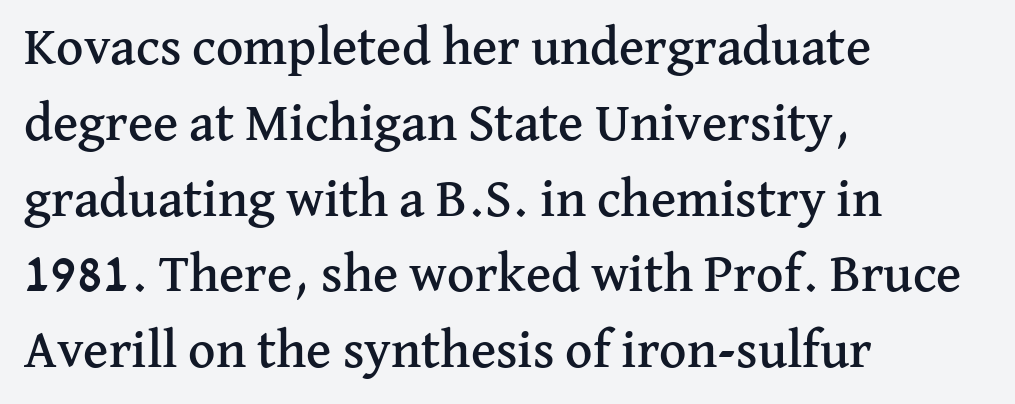
Glyph-to-glyph distance matches everyday printed text. This rendering features lettering with no underline. The text block is weighted toward the left margin, trailing off unevenly rightward. Character widths vary here, with narrow letters taking less room than wide ones. Quick note: interline space is typical.
